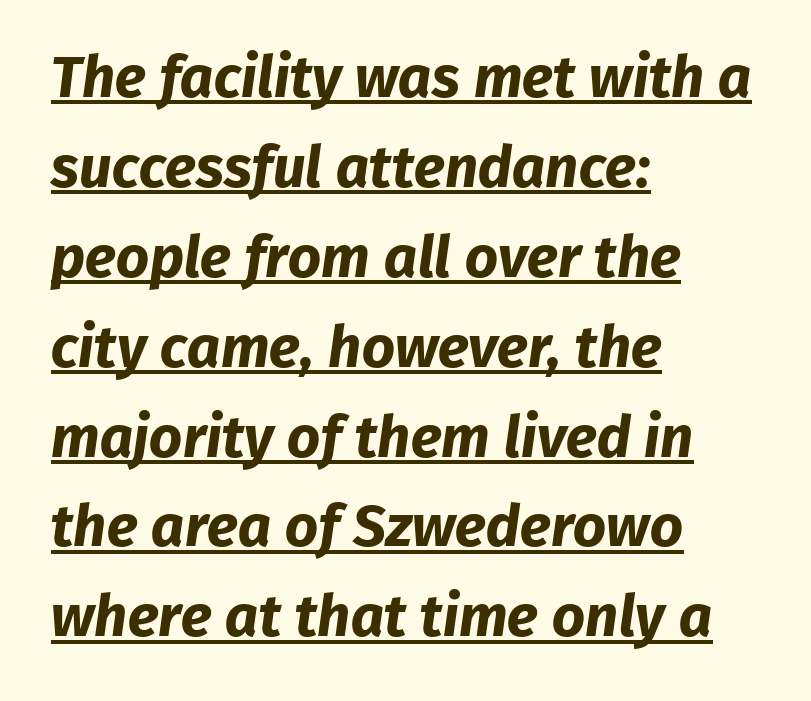
How are the letters spaced? Ordinarily, with no added tracking. A normal amount of white space separates one row of letters from the next. Proportional: the letters do not fall into vertical columns. The typesetter has applied underlining to the passage shown. The ragged edge is on the right, which tells us the setting is flush left. The glyphs have the mass of a bold cut.
